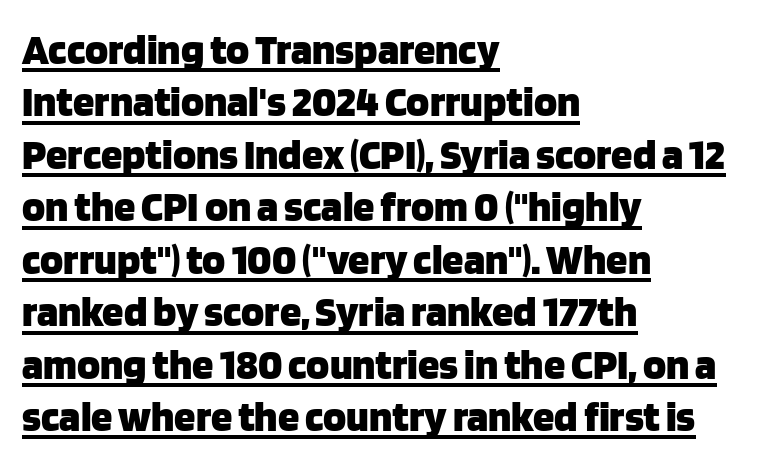
Q: Is the text bold? A: Yes.
Q: Is the text italic (slanted)? A: No, it is upright.
Q: Is the typeface a serif or a sans-serif typeface? A: Sans-serif.
Q: Is the text underlined? A: Yes.
Q: How is the paragraph aligned? A: Left-aligned.
Q: Is the spacing between letters normal or unusually wide? A: Normal.
Q: Width (condensed, normal, or wide)? A: Normal.
Q: Stroke contrast? A: Low.
Q: x-height? A: Large.
Q: Monospaced? A: No.
